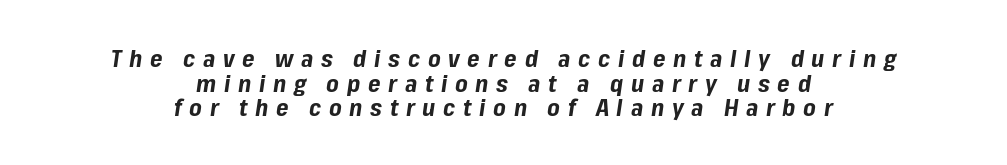
The foot of each line stays bare and open. Someone cranked the tracking dial way up on this one. These lines are centered, leaving both edges ragged. Style check: oblique. Notice how descenders almost collide with the ascenders below — that's tight leading. Students, this is bold: see how much ink each stroke carries.
